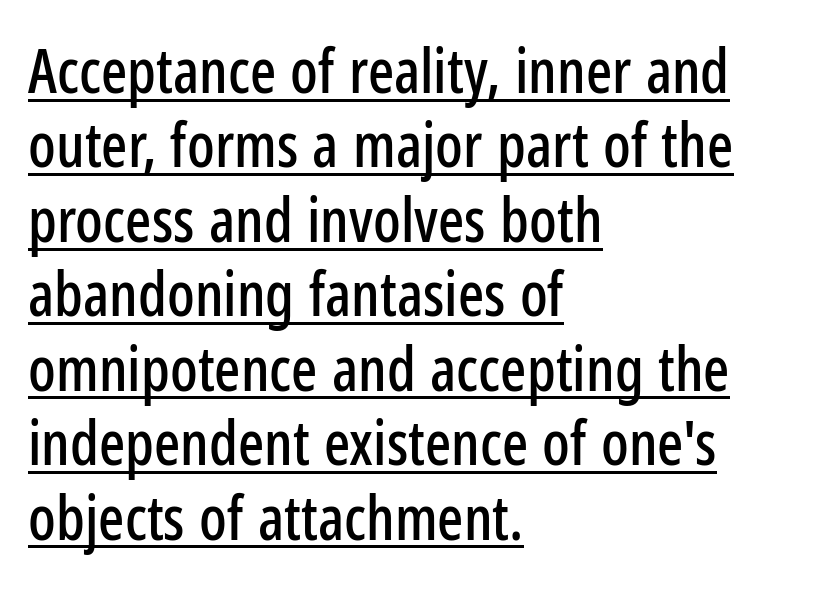
The image shows 61 px condensed sans-serif type, upright; set left-aligned, line spacing 1.22x, normal letter spacing, underlined; low stroke contrast and a medium x-height.
